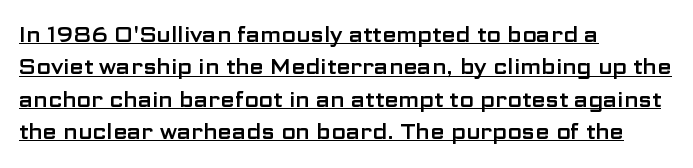
The image shows 21 px text type, upright; set left-aligned, normal line spacing (1.54x), normal letter spacing, underlined.
